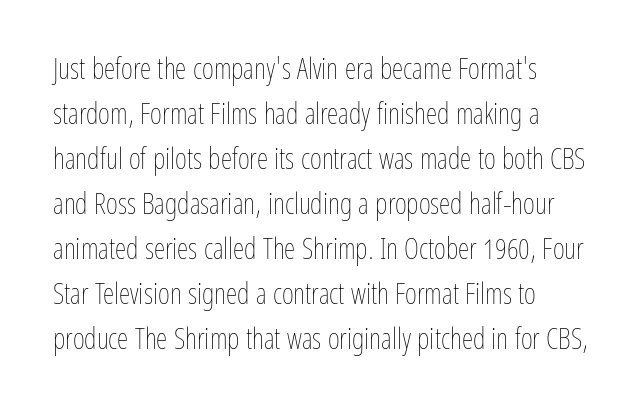
Q: Is the text bold? A: No.
Q: Is the text italic (slanted)? A: No, it is upright.
Q: Is the text underlined? A: No.
Q: How is the paragraph aligned? A: Left-aligned.
Q: Is the spacing between letters normal or unusually wide? A: Normal.
Q: Is the spacing between lines tight, normal or loose? A: Normal.
Q: Width (condensed, normal, or wide)? A: Condensed.
Q: Stroke contrast? A: Low.
Q: x-height? A: Medium.
Q: Monospaced? A: No.
